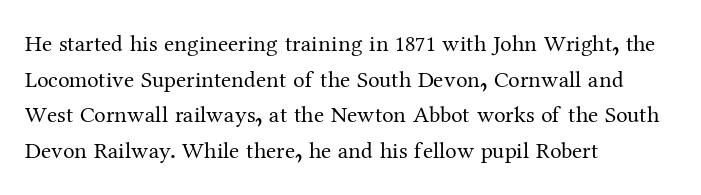
Q: Is the text bold? A: No.
Q: Is the text italic (slanted)? A: No, it is upright.
Q: Is the text underlined? A: No.
Q: How is the paragraph aligned? A: Left-aligned.
Q: Is the spacing between letters normal or unusually wide? A: Normal.
Q: Is the spacing between lines tight, normal or loose? A: Normal.
